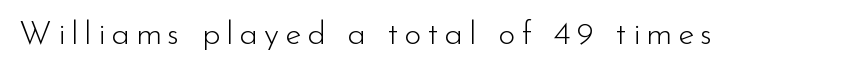
The image shows 33 px light sans-serif type, upright; set not underlined; low stroke contrast and a small x-height.
